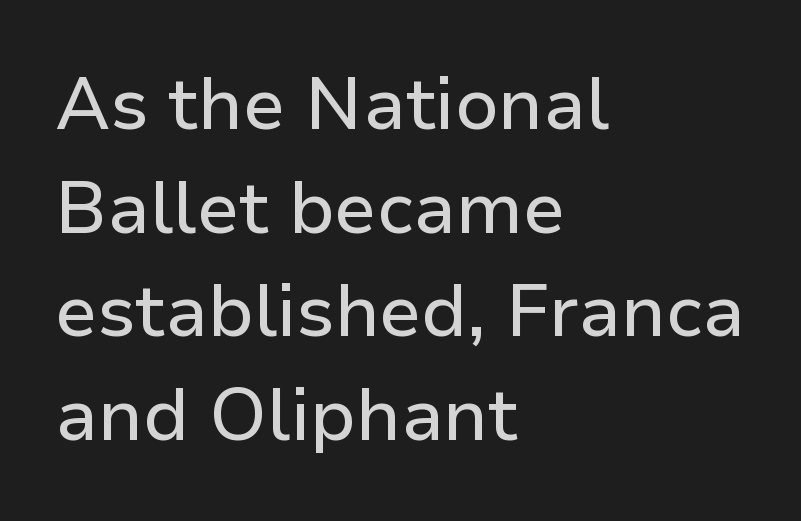
Q: Is the text italic (slanted)? A: No, it is upright.
Q: Is the typeface a serif or a sans-serif typeface? A: Sans-serif.
Q: Is the text underlined? A: No.
Q: How is the paragraph aligned? A: Left-aligned.
Q: Is the spacing between letters normal or unusually wide? A: Normal.
Q: Is the spacing between lines tight, normal or loose? A: Normal.
Q: Width (condensed, normal, or wide)? A: Normal.
Q: Stroke contrast? A: Low.
Q: x-height? A: Medium.
Q: Monospaced? A: No.
